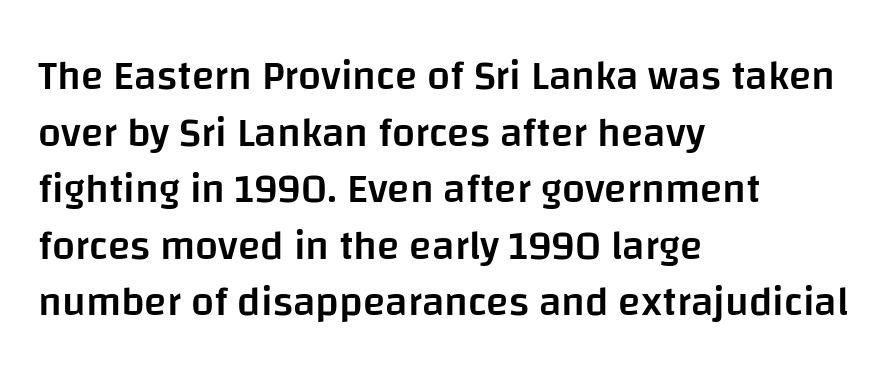
{"serif": "no", "italic": "no", "bold": "semi", "weight": "semibold", "width": "normal", "stroke_contrast": "low", "x_height": "large", "monospaced": "no", "underline": "no", "align": "left", "line_spacing": "normal", "line_spacing_ratio": 1.38, "letter_spacing": "normal", "letter_spacing_em": 0.0, "glyph_px": 41}
